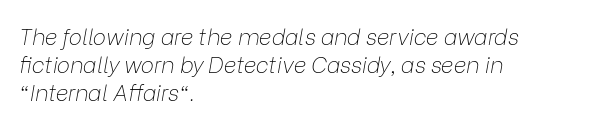
Q: Is the text bold? A: No.
Q: Is the text italic (slanted)? A: Yes, it leans right by about 9 degrees.
Q: Is the text underlined? A: No.
Q: How is the paragraph aligned? A: Left-aligned.
Q: Is the spacing between letters normal or unusually wide? A: Normal.
Q: Is the spacing between lines tight, normal or loose? A: Normal.
